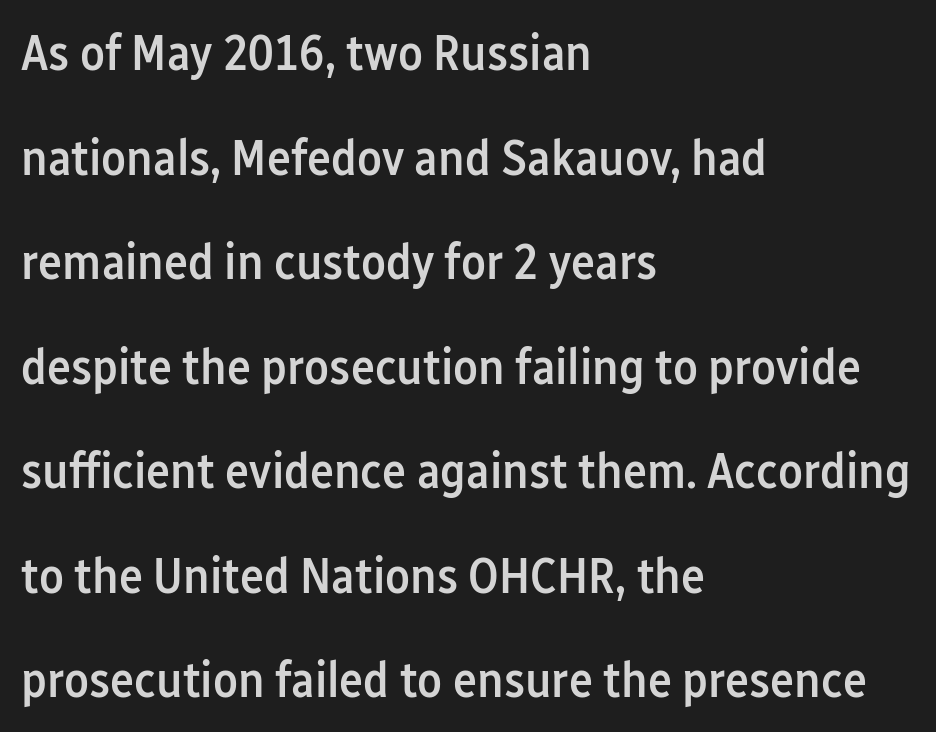
Q: Is the text bold? A: Semi-bold.
Q: Is the text italic (slanted)? A: No, it is upright.
Q: Is the typeface a serif or a sans-serif typeface? A: Sans-serif.
Q: Is the text underlined? A: No.
Q: How is the paragraph aligned? A: Left-aligned.
Q: Is the spacing between letters normal or unusually wide? A: Normal.
Q: Is the spacing between lines tight, normal or loose? A: Loose.
Q: Width (condensed, normal, or wide)? A: Condensed.
Q: Stroke contrast? A: Low.
Q: x-height? A: Medium.
Q: Monospaced? A: No.
